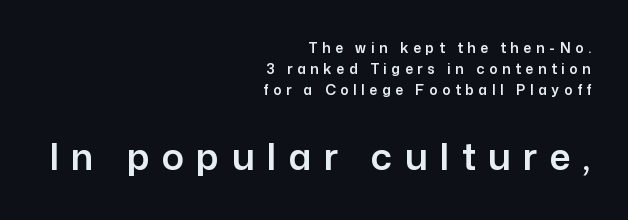
The block of text has a typical density, with ordinary space between rows. Line endings align vertically; line beginnings do not. Grotesque or geometric, the face here clearly has no serifs. You could not count columns in this text — the font is proportionally spaced. Words appear elongated and porous because spacing is wide.
